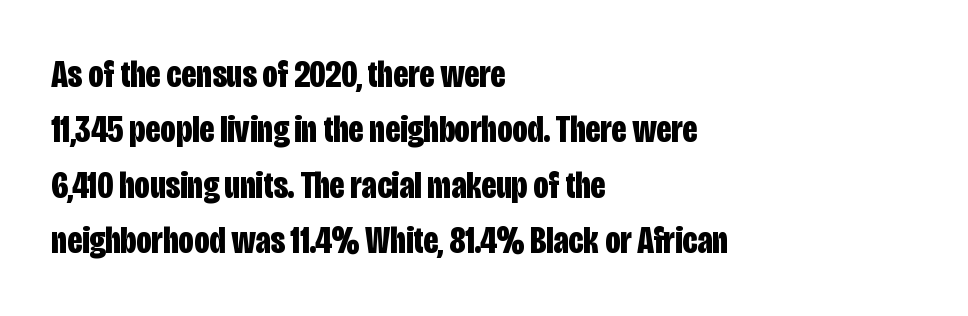
{"serif": "no", "italic": "no", "bold": "yes", "weight": "bold", "width": "condensed", "stroke_contrast": "low", "x_height": "large", "monospaced": "no", "underline": "no", "align": "left", "line_spacing": "normal", "line_spacing_ratio": 1.46, "letter_spacing": "normal", "letter_spacing_em": 0.0, "glyph_px": 38}
